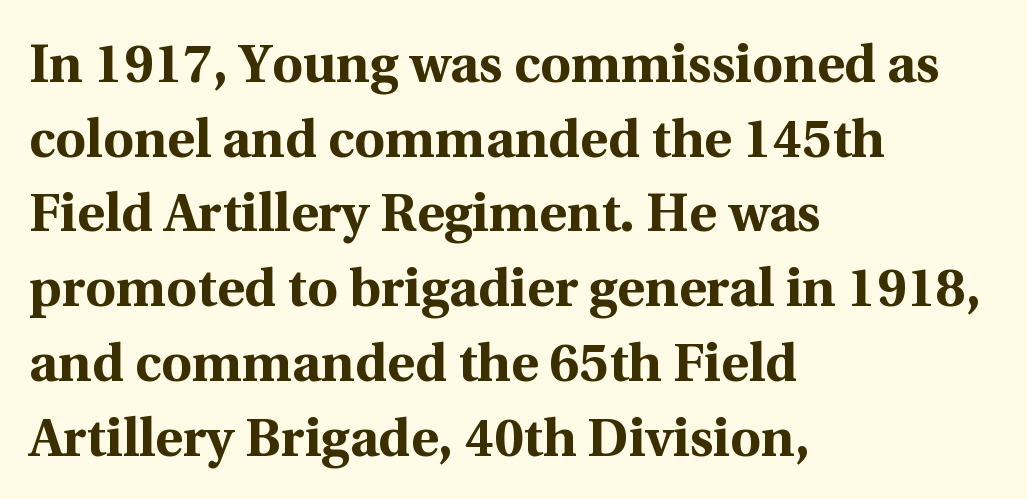
The image shows 53 px bold serif type, upright; set left-aligned, normal line spacing (1.41x), normal letter spacing, not underlined; a medium x-height.
